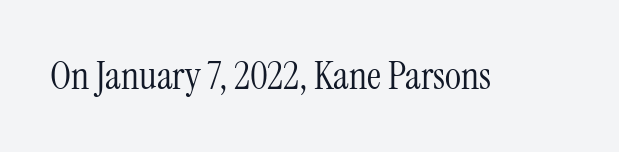
{"serif": "yes", "italic": "no", "bold": "no", "weight": "light", "width": "condensed", "stroke_contrast": "medium", "x_height": "medium", "monospaced": "no", "underline": "no", "letter_spacing": "normal", "letter_spacing_em": 0.0, "glyph_px": 39}
